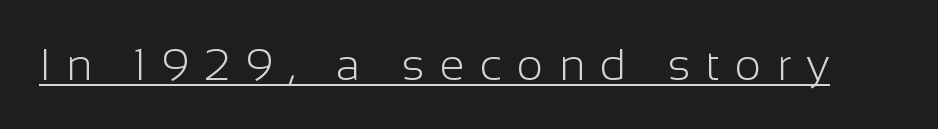
A typesetter would label this face a sans. Loose tracking; the words dissolve into strings of separated letters. A rule runs beneath these lines of type. The letters look calm and open, with moderate or lighter stems. The face used here is proportionally spaced, like ordinary book or web type.
